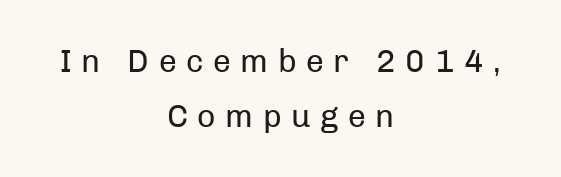
The image shows 32 px regular-weight sans-serif type, upright; set centered, line spacing 1.73x, unusually wide letter spacing (+0.3 em), not underlined; low stroke contrast and a medium x-height.
